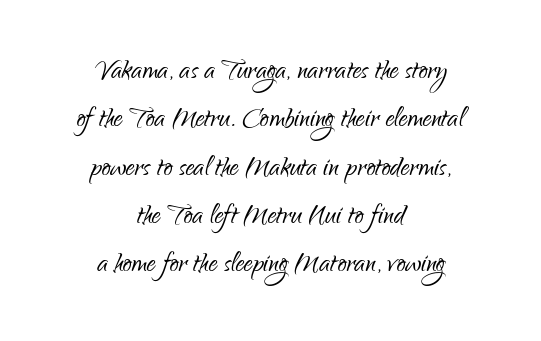
Casual observation: everything's sitting right in the middle. The type family on display is of the sans-serif kind. Rule under the text: the space is simply empty. The letterforms sit shoulder to shoulder at normal distance. Weight: in the light-to-regular range.
